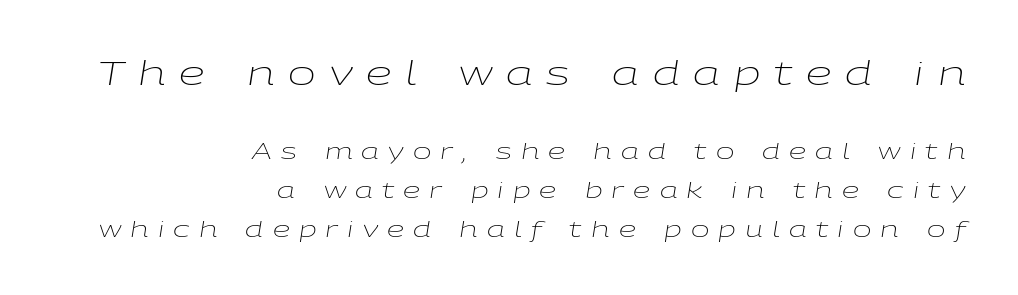
The zone under the glyphs is completely vacant. In terms of letterspacing, this is a distinctly airy, spread setting. A light-to-regular cut is what we see here. There's an unmistakable incline to the writing here. Block one is the big one; block two sits smaller underneath.
